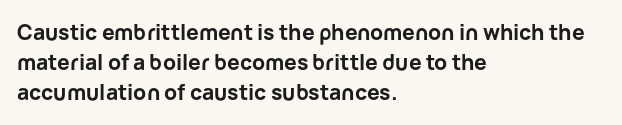
The image shows 21 px bold type, upright; set left-aligned, normal line spacing (1.43x), normal letter spacing, not underlined.
